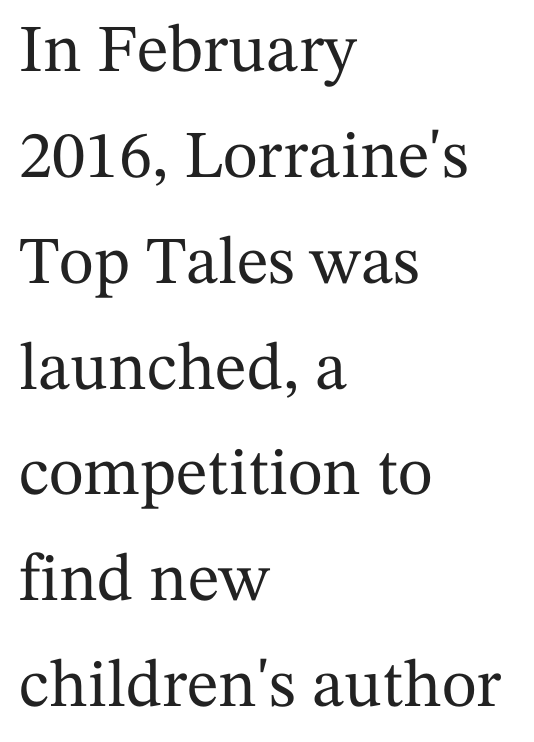
{"serif": "yes", "italic": "no", "width": "normal", "stroke_contrast": "medium", "x_height": "medium", "monospaced": "no", "underline": "no", "align": "left", "line_spacing": "normal", "line_spacing_ratio": 1.58, "letter_spacing": "normal", "letter_spacing_em": 0.0, "glyph_px": 67}
